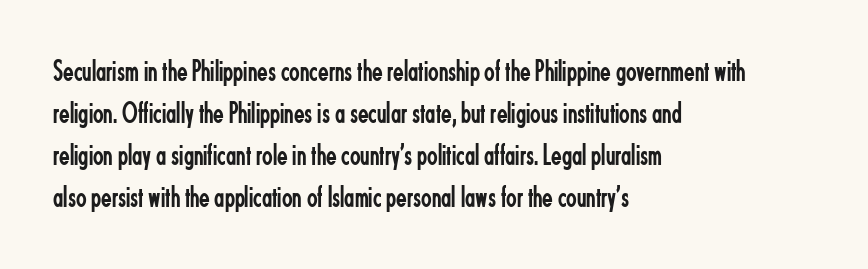
The image shows 31 px regular-weight, condensed sans-serif type, upright; set left-aligned, normal line spacing (1.35x), normal letter spacing, not underlined; low stroke contrast and a small x-height.
